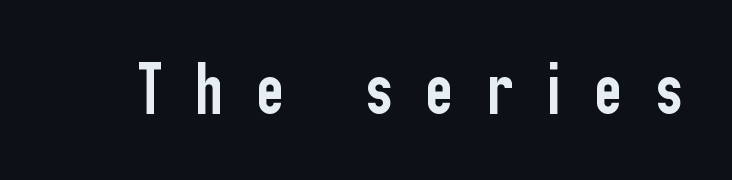
The image shows 74 px condensed sans-serif type, upright; set unusually wide letter spacing (+0.46 em), not underlined; low stroke contrast and a medium x-height.
